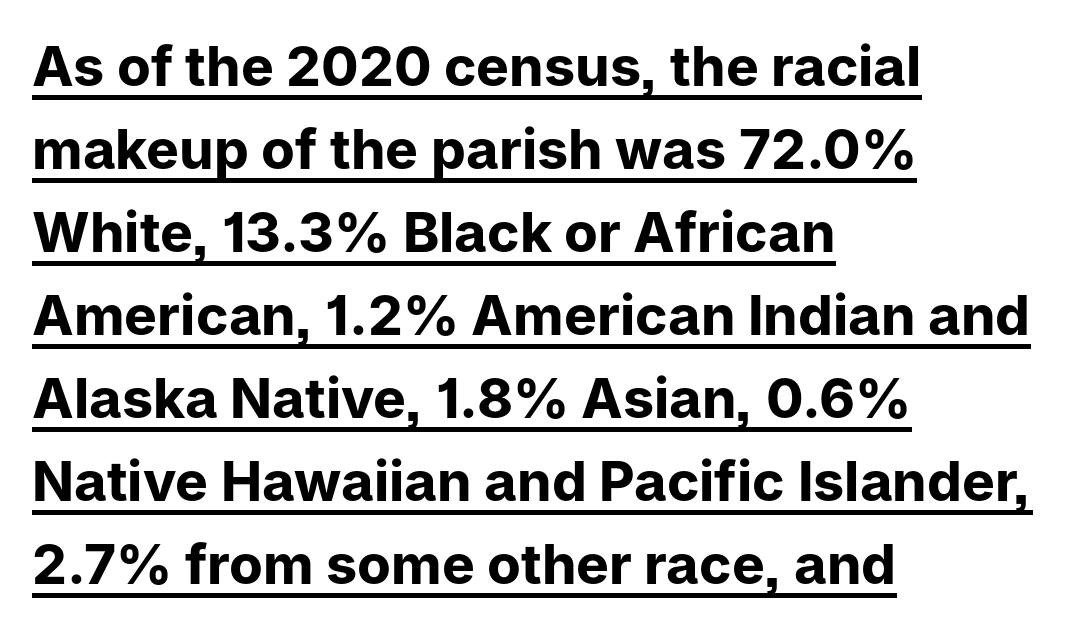
Q: Is the text bold? A: Yes.
Q: Is the text italic (slanted)? A: No, it is upright.
Q: Is the typeface a serif or a sans-serif typeface? A: Sans-serif.
Q: Is the text underlined? A: Yes.
Q: How is the paragraph aligned? A: Left-aligned.
Q: Is the spacing between letters normal or unusually wide? A: Normal.
Q: Is the spacing between lines tight, normal or loose? A: Normal.
Q: Width (condensed, normal, or wide)? A: Normal.
Q: Stroke contrast? A: Low.
Q: x-height? A: Medium.
Q: Monospaced? A: No.
